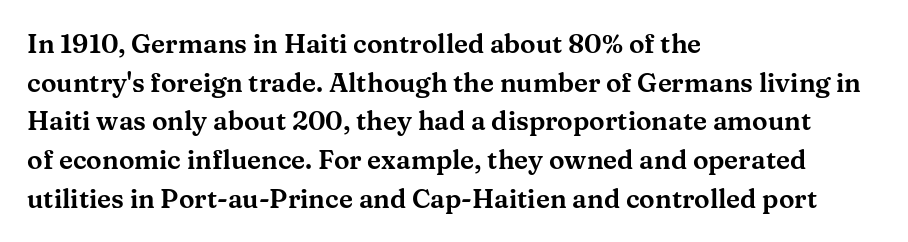
If you measured baseline to baseline, you'd find a middling distance. The line texture is even and compact thanks to regular tracking. Descender tails drop into unmarked territory. Posture: upright roman. Horizontally, the lines are justified to the leading edge only.
